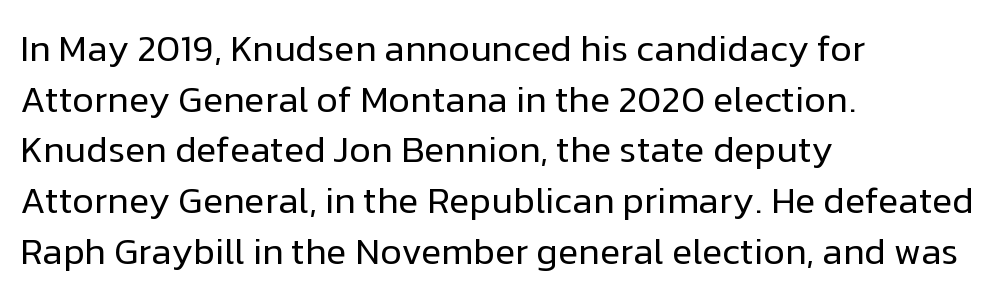
{"serif": "no", "italic": "no", "bold": "no", "weight": "regular", "width": "normal", "stroke_contrast": "low", "x_height": "medium", "monospaced": "no", "underline": "no", "align": "left", "line_spacing": "normal", "line_spacing_ratio": 1.37, "letter_spacing": "normal", "letter_spacing_em": 0.0, "glyph_px": 37}
